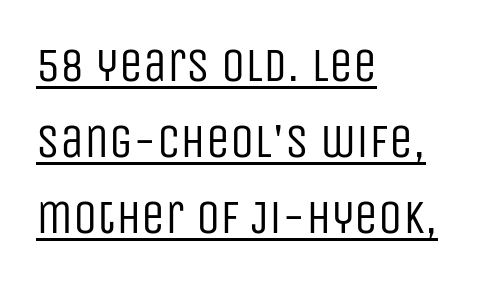
The letters advance in unequal steps, a hallmark of proportional type. These lines are set flush left with a ragged right edge. The passage shown has conventional tracking throughout. Students, observe the line beneath the letters — that is underlining.
